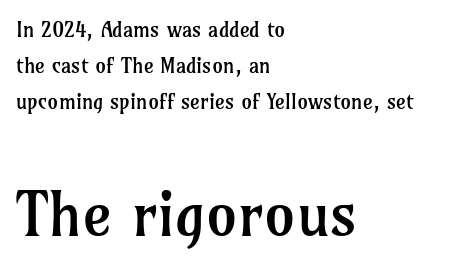
Think standard paragraph weight, or any step lighter than that. Each line starts at the same left margin while the right side varies. The words here are not underlined. Bigger letters appear in the bottom chunk; the top chunk is reduced. Do the characters align in a grid? No, the font is proportional.
